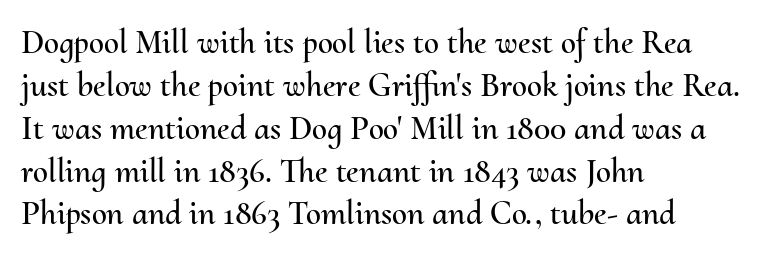
Q: Is the text italic (slanted)? A: No, it is upright.
Q: Is the text underlined? A: No.
Q: How is the paragraph aligned? A: Left-aligned.
Q: Is the spacing between letters normal or unusually wide? A: Normal.
Q: Is the spacing between lines tight, normal or loose? A: Normal.
Q: Width (condensed, normal, or wide)? A: Normal.
Q: Stroke contrast? A: Medium.
Q: x-height? A: Small.
Q: Monospaced? A: No.
